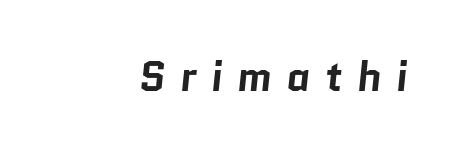
Q: Is the text bold? A: Yes.
Q: Is the typeface a serif or a sans-serif typeface? A: Sans-serif.
Q: Is the text underlined? A: No.
Q: How is the paragraph aligned? A: Right-aligned.
Q: Is the spacing between letters normal or unusually wide? A: Unusually wide.
Q: Width (condensed, normal, or wide)? A: Normal.
Q: Stroke contrast? A: Low.
Q: x-height? A: Medium.
Q: Monospaced? A: No.
